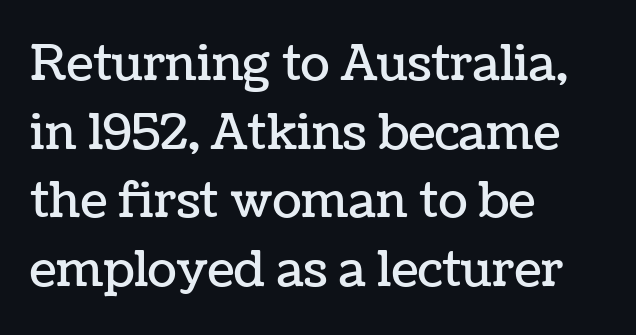
{"italic": "no", "width": "normal", "stroke_contrast": "low", "x_height": "medium", "monospaced": "no", "underline": "no", "align": "left", "line_spacing": "normal", "line_spacing_ratio": 1.43, "letter_spacing": "normal", "letter_spacing_em": 0.0, "glyph_px": 48}
